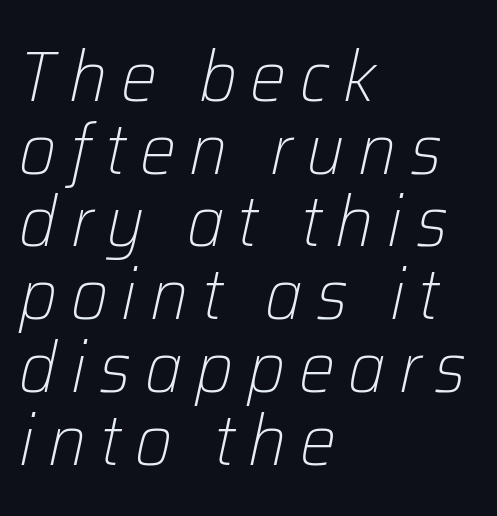
The passage shown leans; its letterforms are oblique. Looks like regular typesetting: each glyph gets only the width it needs. The lines are quadded left. Compared with a typical body face, this is equally light or lighter still. If you measured baseline to baseline, you'd find a short distance. Only glyphs here, with clear space below each row.
